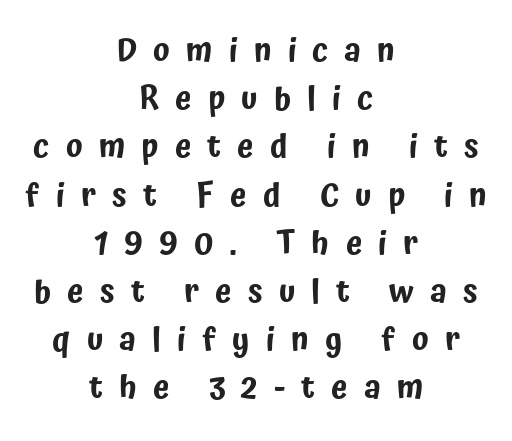
Q: Is the text italic (slanted)? A: No, it is upright.
Q: Is the typeface a serif or a sans-serif typeface? A: Sans-serif.
Q: Is the text underlined? A: No.
Q: How is the paragraph aligned? A: Centered.
Q: Is the spacing between letters normal or unusually wide? A: Unusually wide.
Q: Is the spacing between lines tight, normal or loose? A: Normal.
Q: Width (condensed, normal, or wide)? A: Condensed.
Q: Stroke contrast? A: Low.
Q: x-height? A: Medium.
Q: Monospaced? A: No.
